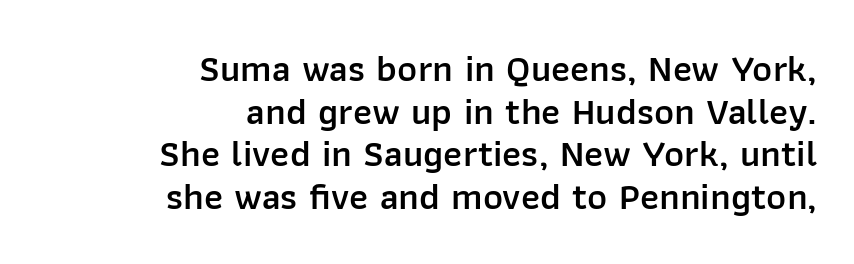
Q: Is the text bold? A: Semi-bold.
Q: Is the text italic (slanted)? A: No, it is upright.
Q: Is the typeface a serif or a sans-serif typeface? A: Sans-serif.
Q: Is the text underlined? A: No.
Q: How is the paragraph aligned? A: Right-aligned.
Q: Is the spacing between letters normal or unusually wide? A: Normal.
Q: Is the spacing between lines tight, normal or loose? A: Tight.
Q: Width (condensed, normal, or wide)? A: Normal.
Q: Stroke contrast? A: Low.
Q: x-height? A: Medium.
Q: Monospaced? A: No.
